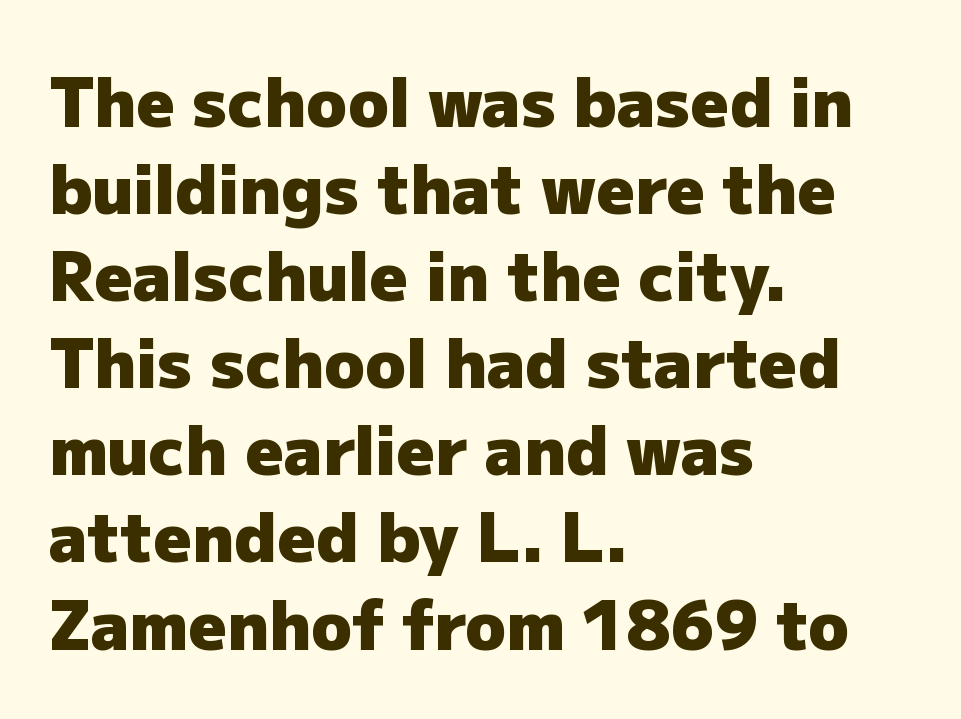
The image shows 67 px heavy sans-serif type, upright; set left-aligned, normal line spacing (1.3x), normal letter spacing, not underlined; low stroke contrast and a medium x-height.
